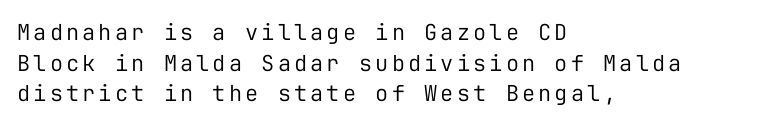
Italic? Not at all — the glyphs are vertical. The text block is weighted toward the left margin, trailing off unevenly rightward. Students, observe: this is what conventionally led text looks like. The zone under the glyphs is completely vacant.
